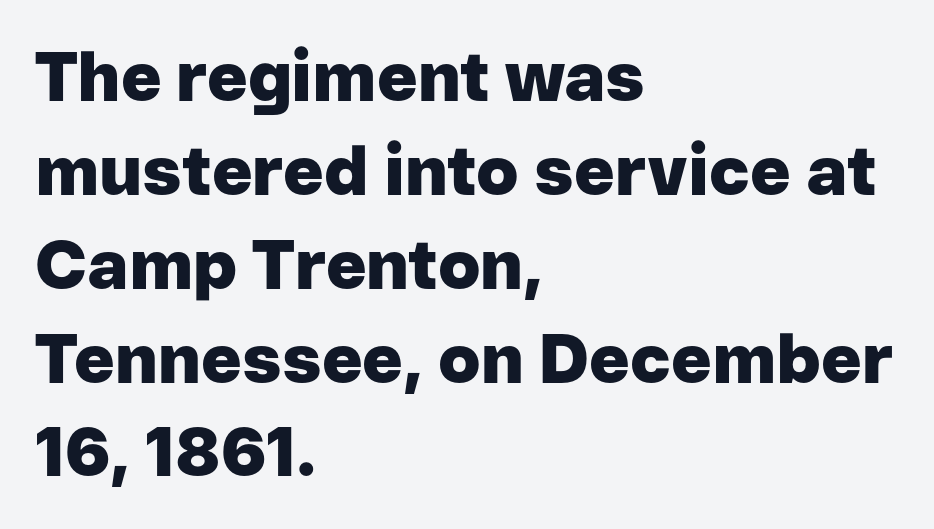
The image shows 69 px heavy sans-serif type, upright; set left-aligned, normal line spacing (1.36x), normal letter spacing, not underlined; low stroke contrast and a medium x-height.
